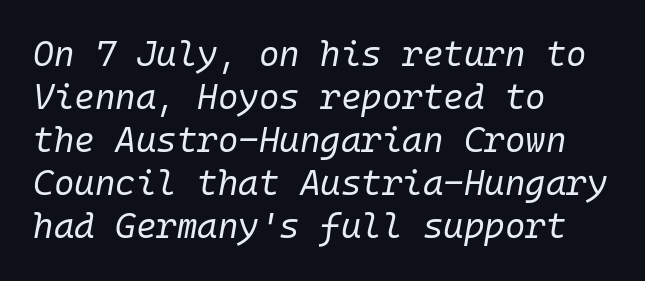
There's an unmistakable incline to the writing here. The words here are not underlined. Think of a typewriter: that constant character pitch is what you see here. The lines are quadded left. The letters look calm and open, with moderate or lighter stems. This rendering leaves character spacing at its baseline value.
